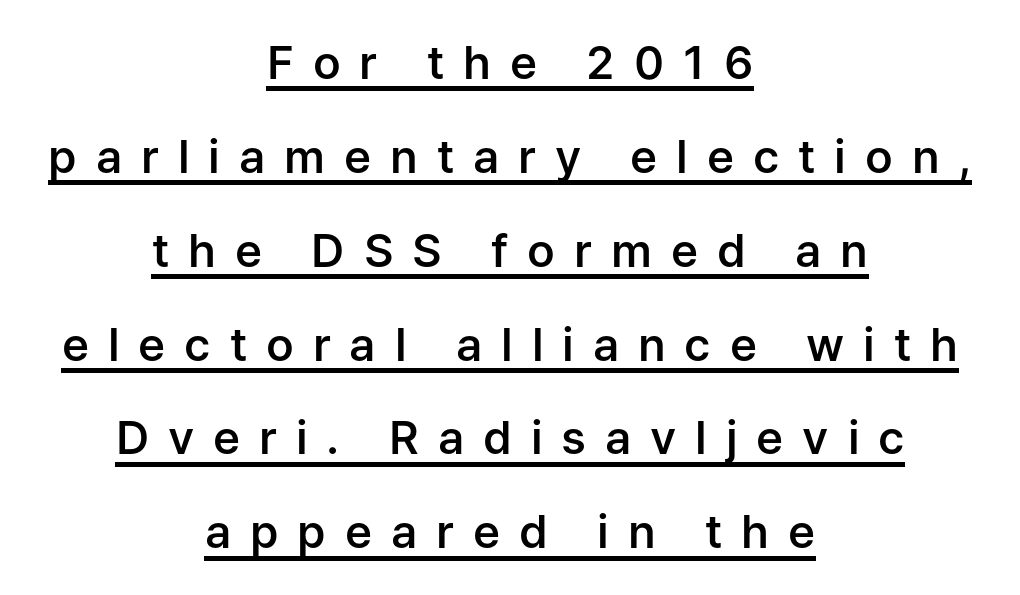
Reading down the block, each line starts at a different indent, mirrored at its end. The passage shown stacks its lines with a broad gap. Caption: expanded tracking, letters set apart. The strokes are fattened partway — semibold, not bold. The passage shown is typed in a proportional face where columns would drift. When letters stand straight like this, we call the style roman or upright.
